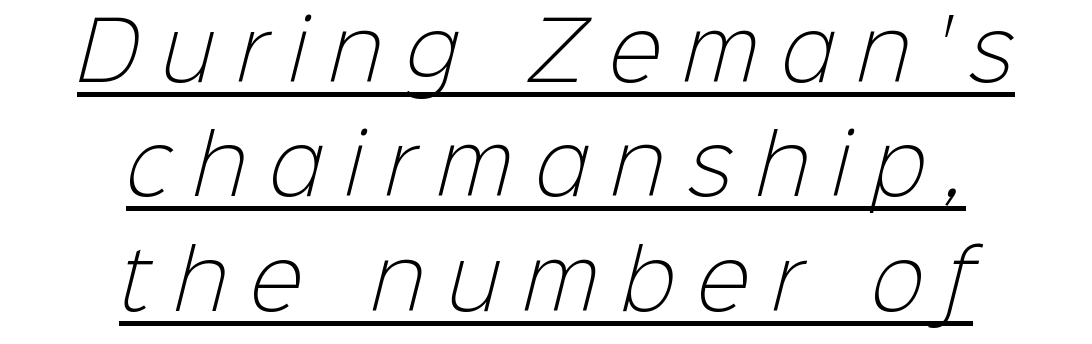
Casual observation: everything's sitting right in the middle. This reads as an unemphasized weight, regular at the heaviest. You can see a thin bar hugging the bottom of the glyphs. Proportional: the letters do not fall into vertical columns. Caption: expanded tracking, letters set apart.
